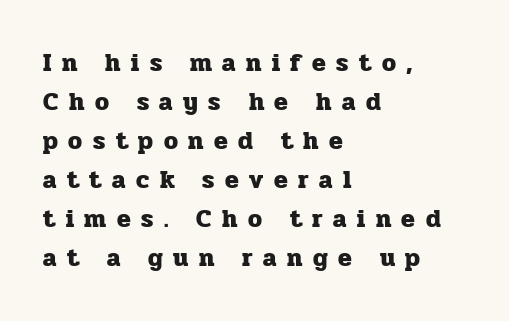
The image shows 25 px bold type, upright; set left-aligned, normal line spacing (1.56x), unusually wide letter spacing (+0.42 em), not underlined.
